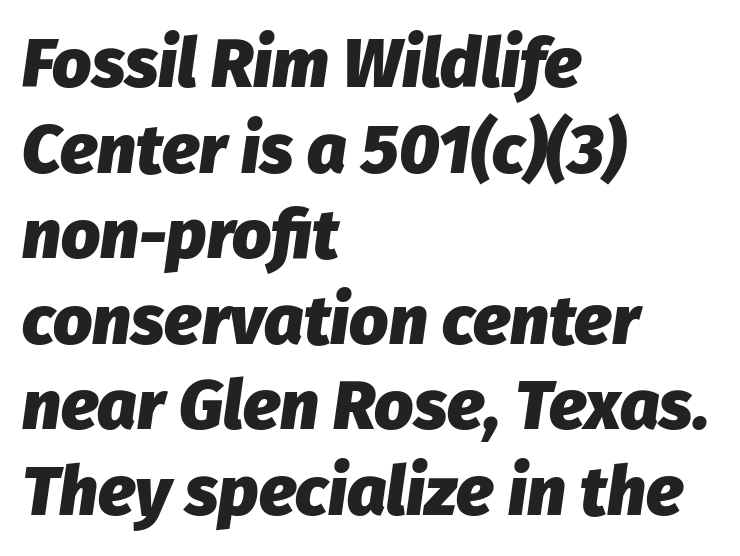
{"italic": "yes", "lean": "right", "slant_degrees": 8, "bold": "yes", "weight": "heavy", "width": "normal", "stroke_contrast": "low", "x_height": "medium", "monospaced": "no", "underline": "no", "align": "left", "line_spacing_ratio": 1.24, "letter_spacing": "normal", "letter_spacing_em": 0.0, "glyph_px": 69}
